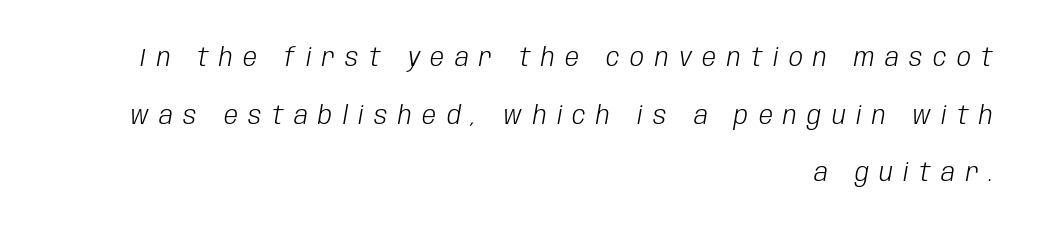
The image shows 25 px text type, italic (leaning right); set right-aligned, loose line spacing (2.31x), unusually wide letter spacing (+0.42 em), not underlined.
